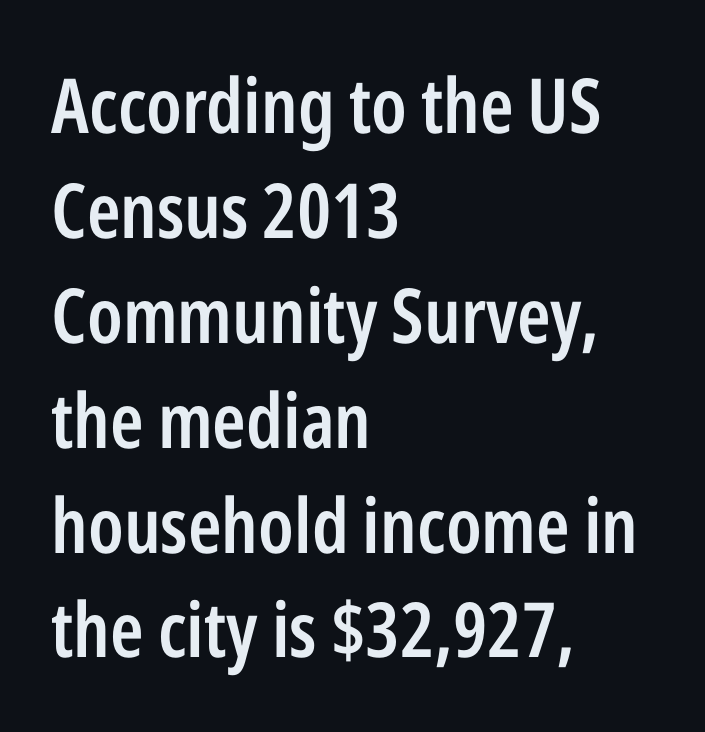
The strip under each line holds only bare page. The space between consecutive lines is moderate. The rendering keeps characters at their native spacing. Do the characters align in a grid? No, the font is proportional. Does the weight exceed regular? Yes, but only to semibold.
